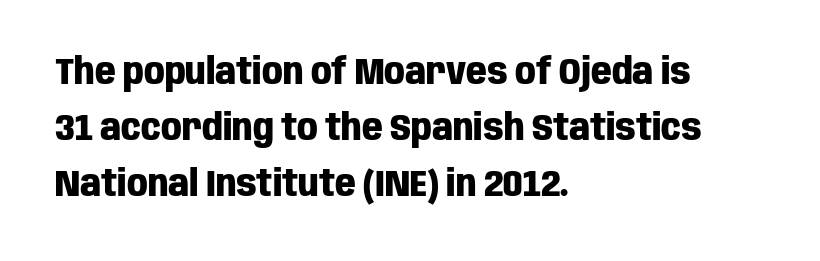
Q: Is the text bold? A: Yes.
Q: Is the text italic (slanted)? A: No, it is upright.
Q: Is the typeface a serif or a sans-serif typeface? A: Sans-serif.
Q: Is the text underlined? A: No.
Q: How is the paragraph aligned? A: Left-aligned.
Q: Is the spacing between letters normal or unusually wide? A: Normal.
Q: Is the spacing between lines tight, normal or loose? A: Normal.
Q: Width (condensed, normal, or wide)? A: Condensed.
Q: Stroke contrast? A: Low.
Q: x-height? A: Large.
Q: Monospaced? A: No.
